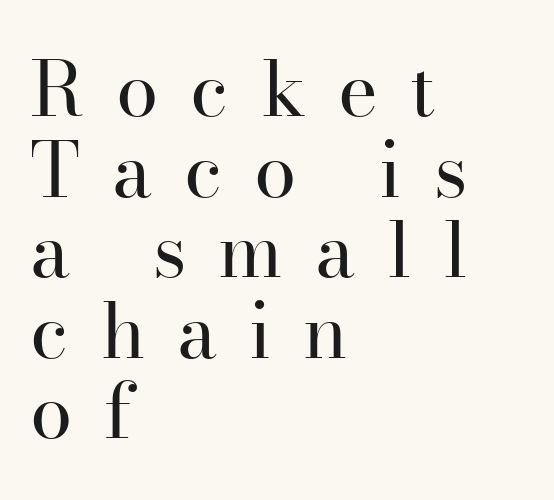
{"serif": "yes", "italic": "no", "bold": "no", "weight": "regular", "width": "normal", "stroke_contrast": "high", "x_height": "small", "monospaced": "no", "underline": "no", "align": "left", "line_spacing": "tight", "line_spacing_ratio": 1.06, "letter_spacing": "wide", "letter_spacing_em": 0.42, "glyph_px": 76}
